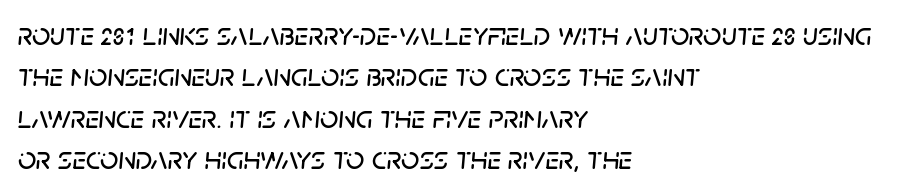
Q: Is the text italic (slanted)? A: Yes, it leans right by about 5 degrees.
Q: Is the text underlined? A: No.
Q: How is the paragraph aligned? A: Left-aligned.
Q: Is the spacing between letters normal or unusually wide? A: Normal.
Q: Is the spacing between lines tight, normal or loose? A: Normal.
Q: Width (condensed, normal, or wide)? A: Normal.
Q: Stroke contrast? A: Low.
Q: x-height? A: Large.
Q: Monospaced? A: No.
